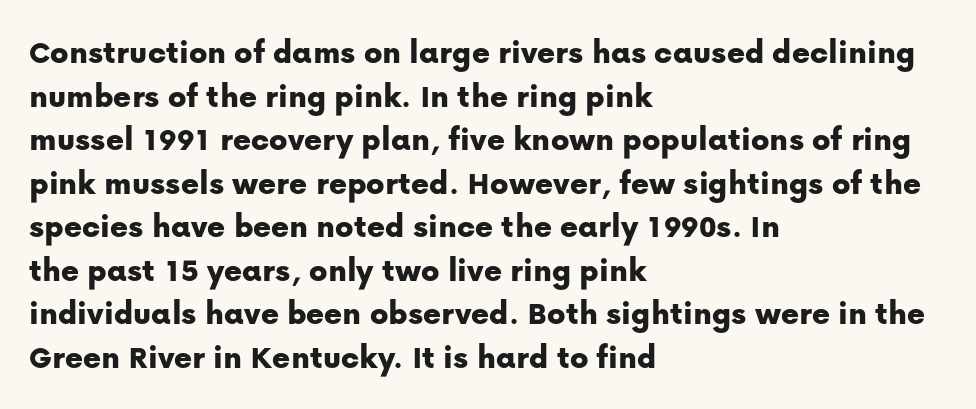
Underlining? Definitely not there. Each letter's strokes conclude bluntly, with no projecting serifs. The letters advance in unequal steps, a hallmark of proportional type. A typesetter would call this leading conventional body-copy spacing.
